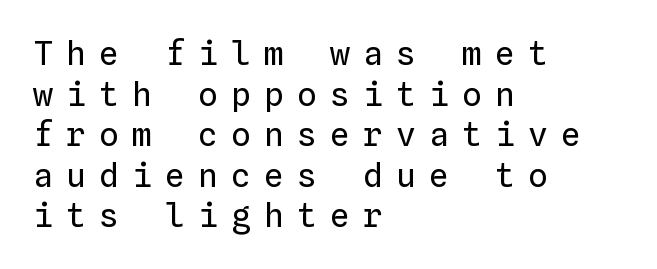
The area under the type is left untouched. The paragraph shown leans on its left margin. The passage shown is typed in a monospace face where columns stay perfectly aligned. A light-to-regular cut is what we see here. The tracking reads as deliberately expanded to a designer's eye. The axis of the letterforms is exactly vertical.
